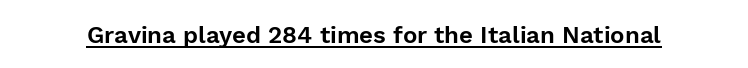
Default kerning and tracking; the words read as compact shapes. Notice how the stems are strictly vertical — no italics here. The glyphs are accompanied by a horizontal stroke just below them.
